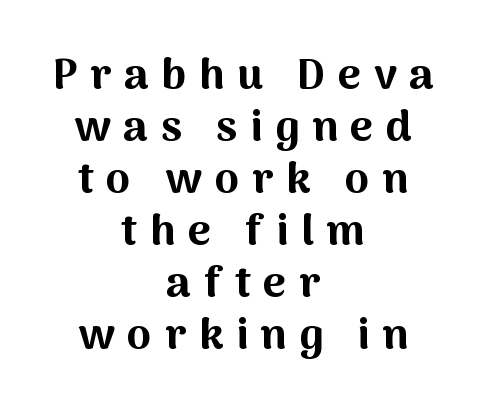
Regarding serifs, this sample does without them. The horizontal fit of the characters is loose and conspicuously gappy. Type without underlining. Each letter keeps its own natural width here, so spacing adapts to shape. Strong, thick strokes mark this as bold type. One-word summary of the alignment: center.
